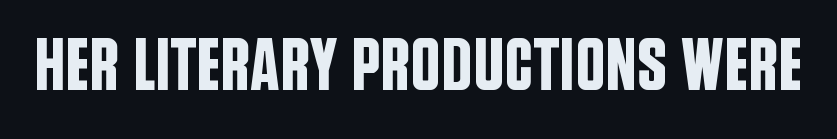
Q: Is the text italic (slanted)? A: No, it is upright.
Q: Is the typeface a serif or a sans-serif typeface? A: Sans-serif.
Q: Is the text underlined? A: No.
Q: Is the spacing between letters normal or unusually wide? A: Normal.
Q: Width (condensed, normal, or wide)? A: Condensed.
Q: Stroke contrast? A: Low.
Q: x-height? A: Large.
Q: Monospaced? A: No.
